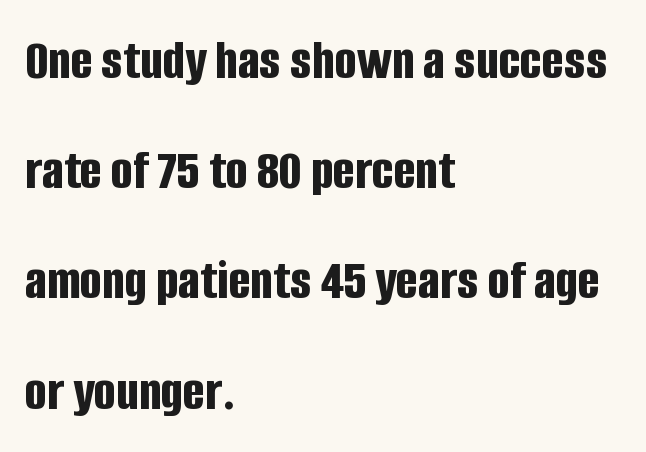
The image shows 58 px bold, condensed sans-serif type, upright; set left-aligned, loose line spacing (1.9x), normal letter spacing, not underlined; low stroke contrast and a large x-height.
